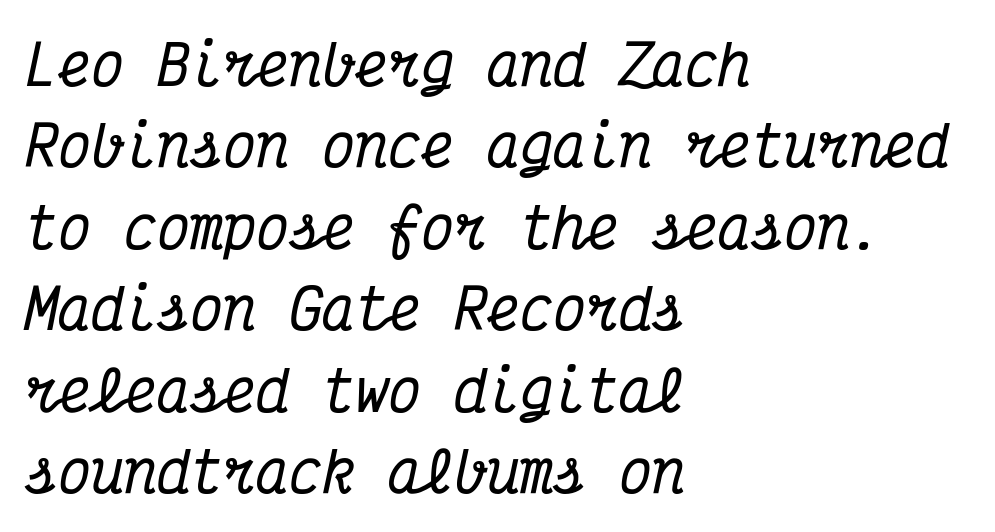
{"serif": "yes", "italic": "yes", "lean": "right", "slant_degrees": 12, "width": "condensed", "stroke_contrast": "medium", "x_height": "medium", "monospaced": "yes", "underline": "no", "align": "left", "line_spacing": "normal", "line_spacing_ratio": 1.48, "letter_spacing": "normal", "letter_spacing_em": 0.0, "glyph_px": 55}
